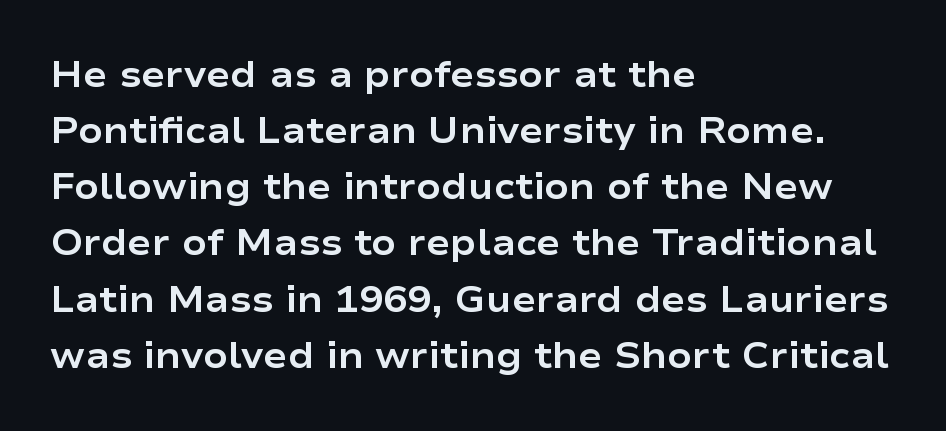
{"serif": "no", "italic": "no", "bold": "yes", "weight": "bold", "width": "wide", "stroke_contrast": "low", "x_height": "medium", "monospaced": "no", "underline": "no", "align": "left", "line_spacing": "normal", "line_spacing_ratio": 1.56, "letter_spacing": "normal", "letter_spacing_em": 0.0, "glyph_px": 36}
